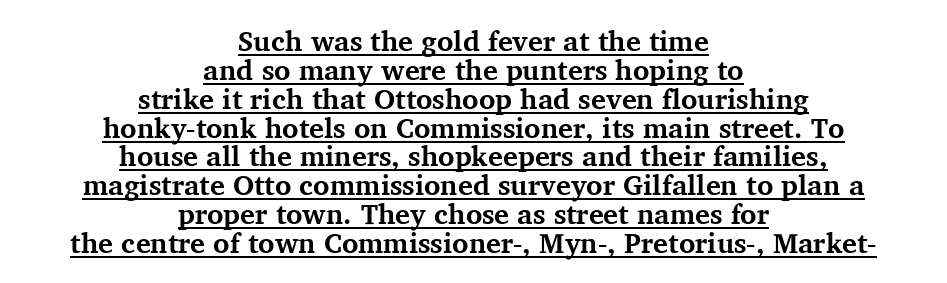
Q: Is the text bold? A: Yes.
Q: Is the text italic (slanted)? A: No, it is upright.
Q: Is the typeface a serif or a sans-serif typeface? A: Serif.
Q: Is the text underlined? A: Yes.
Q: How is the paragraph aligned? A: Centered.
Q: Is the spacing between letters normal or unusually wide? A: Normal.
Q: Is the spacing between lines tight, normal or loose? A: Tight.
Q: Width (condensed, normal, or wide)? A: Normal.
Q: Stroke contrast? A: Medium.
Q: x-height? A: Medium.
Q: Monospaced? A: No.
